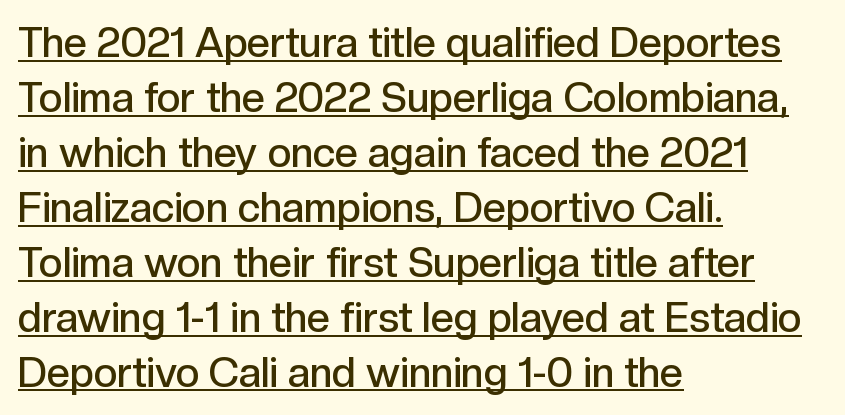
Is the type bold? Partly — it's a semibold, heavier than regular but not fully bold. The letters advance in unequal steps, a hallmark of proportional type. Tall strokes in this sample are plumb rather than angled. Horizontally, the lines are justified to the leading edge only. The face used here is a sans, in the tradition of grotesques and geometrics. Nothing unusual about the tracking: characters are spaced as the font intends.
